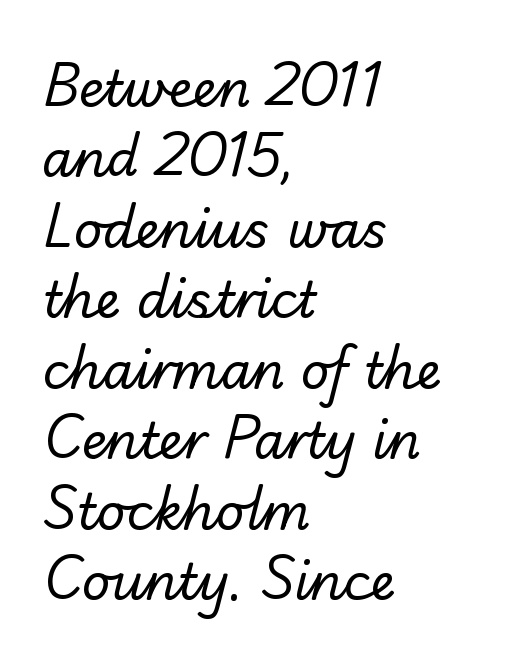
{"serif": "no", "bold": "no", "weight": "regular", "width": "normal", "stroke_contrast": "low", "x_height": "small", "monospaced": "no", "underline": "no", "align": "left", "line_spacing": "normal", "line_spacing_ratio": 1.41, "letter_spacing": "normal", "letter_spacing_em": 0.0, "glyph_px": 50}
